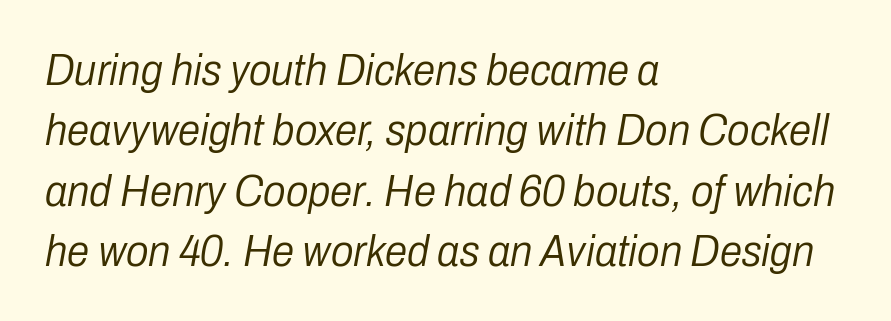
{"italic": "yes", "lean": "right", "slant_degrees": 10, "bold": "no", "weight": "light", "width": "condensed", "stroke_contrast": "low", "x_height": "medium", "monospaced": "no", "underline": "no", "align": "left", "line_spacing": "normal", "line_spacing_ratio": 1.34, "letter_spacing": "normal", "letter_spacing_em": 0.0, "glyph_px": 45}
